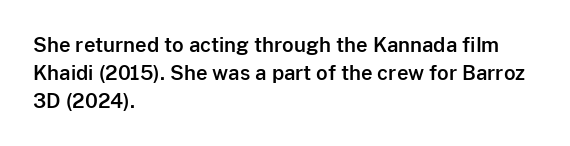
Q: Is the text italic (slanted)? A: No, it is upright.
Q: Is the text underlined? A: No.
Q: How is the paragraph aligned? A: Left-aligned.
Q: Is the spacing between letters normal or unusually wide? A: Normal.
Q: Is the spacing between lines tight, normal or loose? A: Normal.
